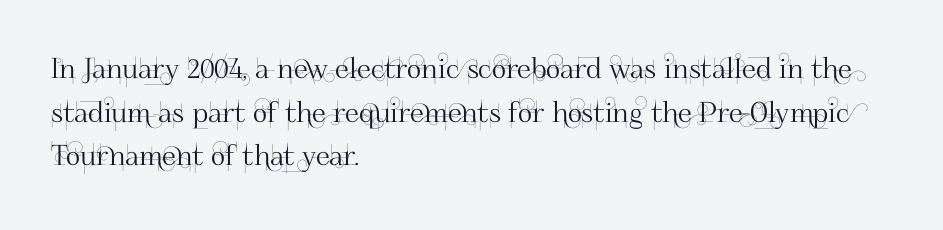
{"serif": "no", "italic": "no", "width": "normal", "stroke_contrast": "high", "x_height": "small", "monospaced": "no", "underline": "no", "align": "left", "line_spacing": "normal", "line_spacing_ratio": 1.56, "letter_spacing": "normal", "letter_spacing_em": 0.0, "glyph_px": 28}
